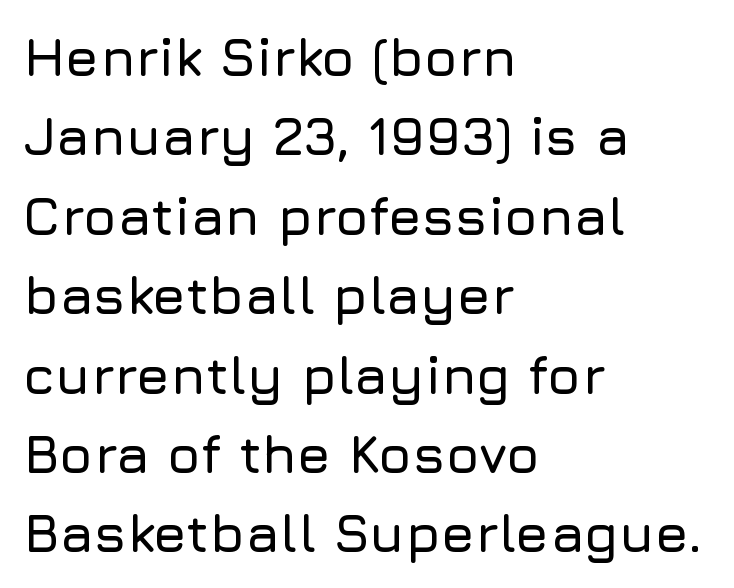
The image shows 54 px sans-serif type, upright; set left-aligned, normal line spacing (1.47x), normal letter spacing, not underlined; low stroke contrast and a medium x-height.
